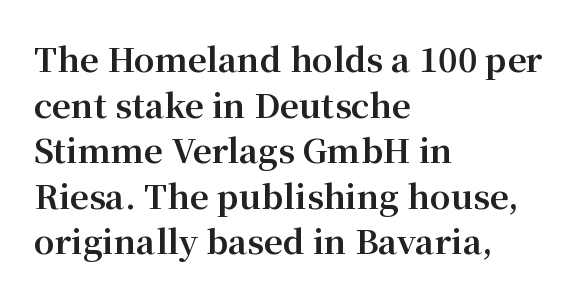
{"serif": "yes", "italic": "no", "bold": "yes", "weight": "bold", "width": "normal", "stroke_contrast": "medium", "x_height": "medium", "monospaced": "no", "underline": "no", "align": "left", "line_spacing": "normal", "line_spacing_ratio": 1.38, "letter_spacing": "normal", "letter_spacing_em": 0.0, "glyph_px": 33}
